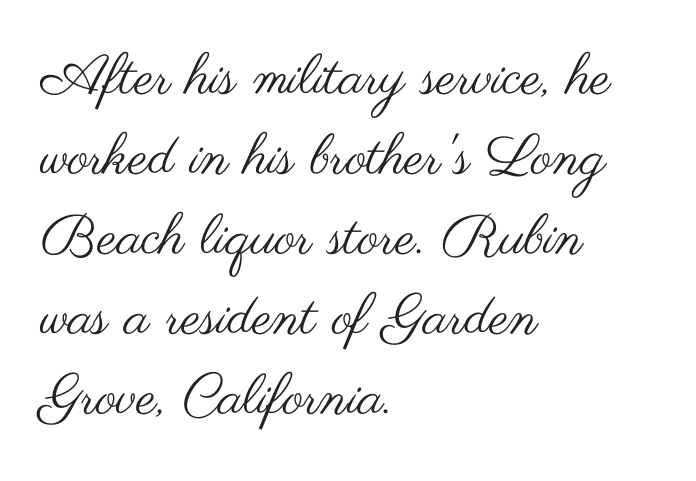
The image shows 56 px regular-weight, wide sans-serif type; set left-aligned, normal line spacing (1.43x), normal letter spacing, not underlined; medium stroke contrast and a small x-height.
